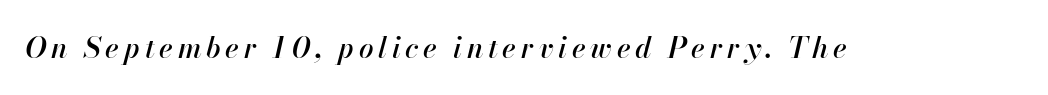
Proportional: the letters do not fall into vertical columns. An italicized treatment has been applied to the whole sample. Has an underline been added? It has not.
